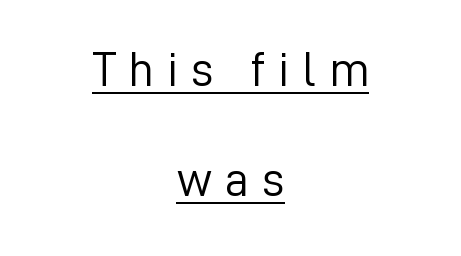
The font's upright variant was chosen for this text. The passage shown has open, widely tracked lettering throughout. Notice how the passage keeps no hard edge, just a central spine. Font category for this specimen: sans-serif.
